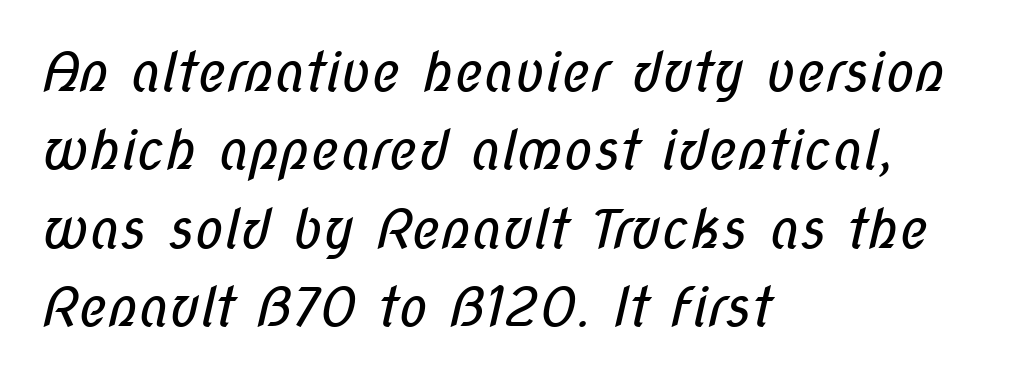
Varying glyph widths throughout — classic text-font behaviour. Does the type have serifs? No, each stem ends abruptly. Does the copy run flush right? No — it runs flush left. The baseline area is clear. The type is set solid horizontally, with unmodified tracking.
